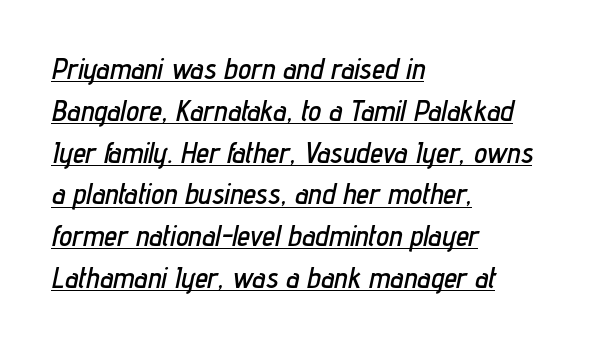
The image shows 29 px condensed type, italic (leaning right); set left-aligned, normal line spacing (1.44x), normal letter spacing, underlined; low stroke contrast and a medium x-height.
